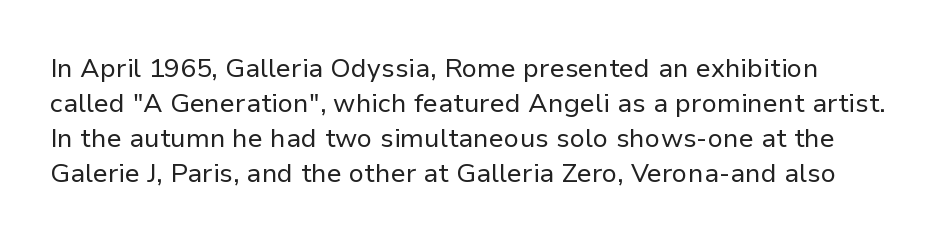
{"italic": "no", "bold": "no", "underline": "no", "line_spacing": "normal", "line_spacing_ratio": 1.34, "letter_spacing": "normal", "letter_spacing_em": 0.0, "glyph_px": 26}
